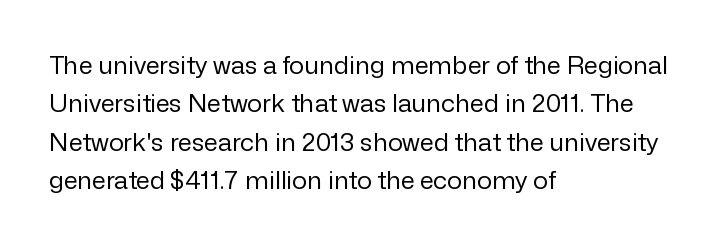
The image shows 25 px text type, upright; set left-aligned, normal line spacing (1.54x), normal letter spacing, not underlined.
